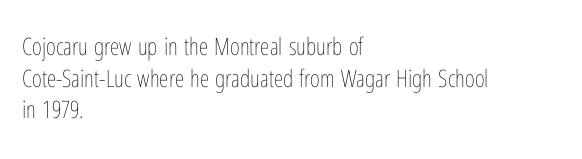
Leftover space on each line is placed entirely after the last word. The typesetting does not lean heavy: it is not bold. Honestly, the letter spacing is just normal — you wouldn't notice it. Underline: absent. If you drew a line through each stem, it would be perfectly vertical.
